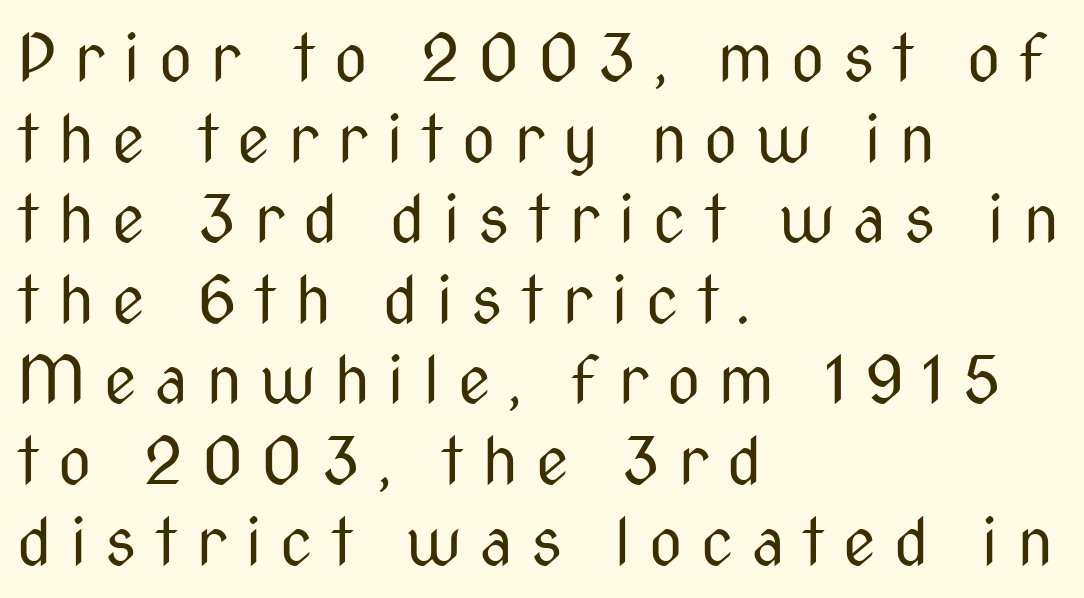
Q: Is the text bold? A: No.
Q: Is the text italic (slanted)? A: No, it is upright.
Q: Is the typeface a serif or a sans-serif typeface? A: Sans-serif.
Q: Is the text underlined? A: No.
Q: How is the paragraph aligned? A: Left-aligned.
Q: Is the spacing between letters normal or unusually wide? A: Unusually wide.
Q: Width (condensed, normal, or wide)? A: Condensed.
Q: Stroke contrast? A: Medium.
Q: x-height? A: Medium.
Q: Monospaced? A: No.
